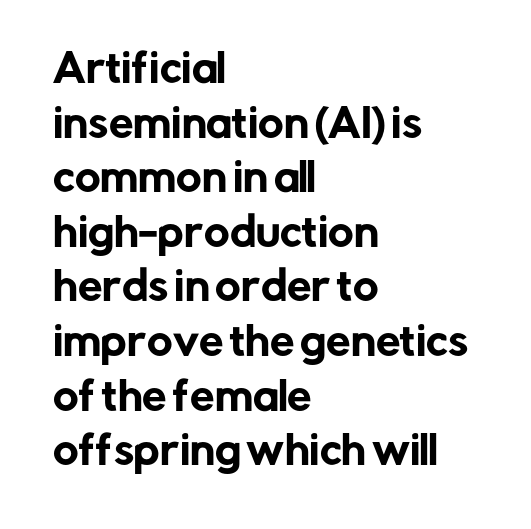
Honestly, the letter spacing is just normal — you wouldn't notice it. The foot of each line stays bare and open. Style check: upright. Here the designer chose a conventional face with non-uniform glyph widths.
